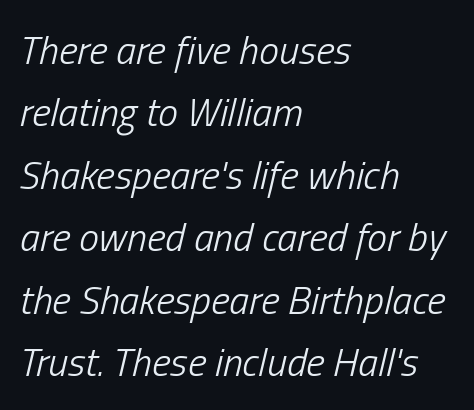
The image shows 40 px light, condensed type, italic (leaning right); set left-aligned, normal line spacing (1.56x), normal letter spacing, not underlined; low stroke contrast and a medium x-height.
